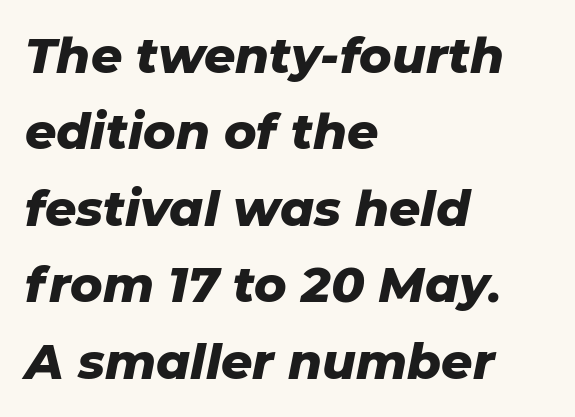
The image shows 49 px heavy type, italic (leaning right); set left-aligned, normal line spacing (1.56x), normal letter spacing, not underlined; low stroke contrast and a medium x-height.
